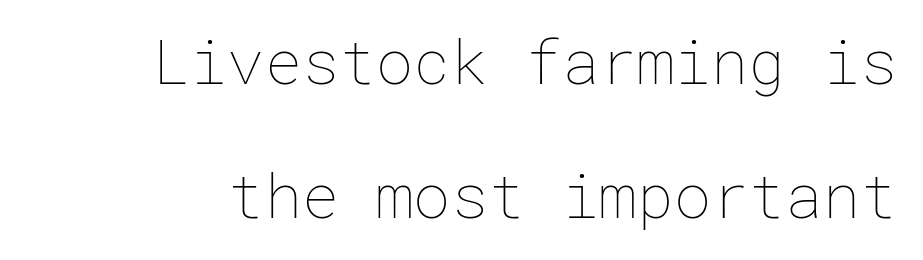
Q: Is the text bold? A: No.
Q: Is the text italic (slanted)? A: No, it is upright.
Q: Is the text underlined? A: No.
Q: Is the spacing between letters normal or unusually wide? A: Normal.
Q: Is the spacing between lines tight, normal or loose? A: Loose.
Q: Width (condensed, normal, or wide)? A: Normal.
Q: Stroke contrast? A: Low.
Q: x-height? A: Medium.
